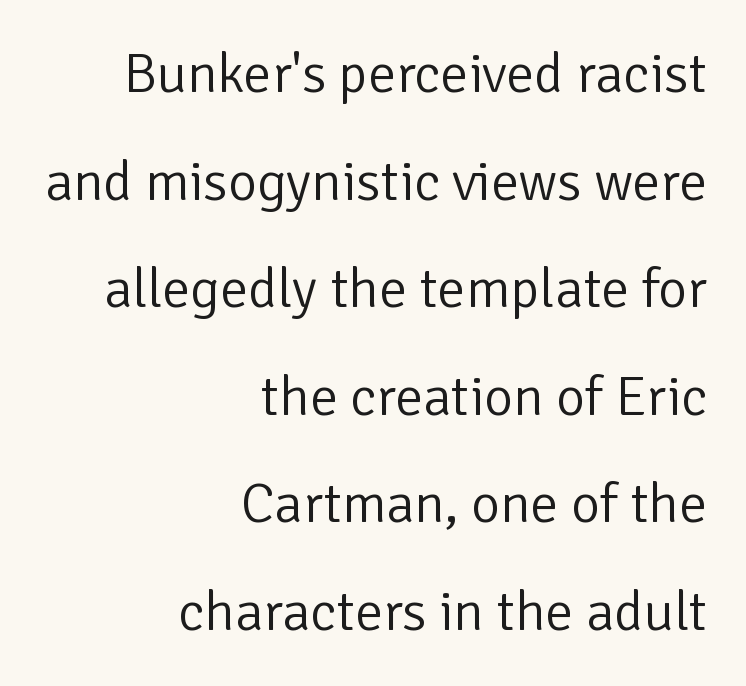
Stroke terminals: plain, sans-serif. Weight class: somewhere from thin through regular. The baseline area is clear. Proportional: the letters do not fall into vertical columns. Visually the block forms a straight wall on the right and a jagged coastline on the left. Standard letterfit; no display-style spreading of the glyphs.
